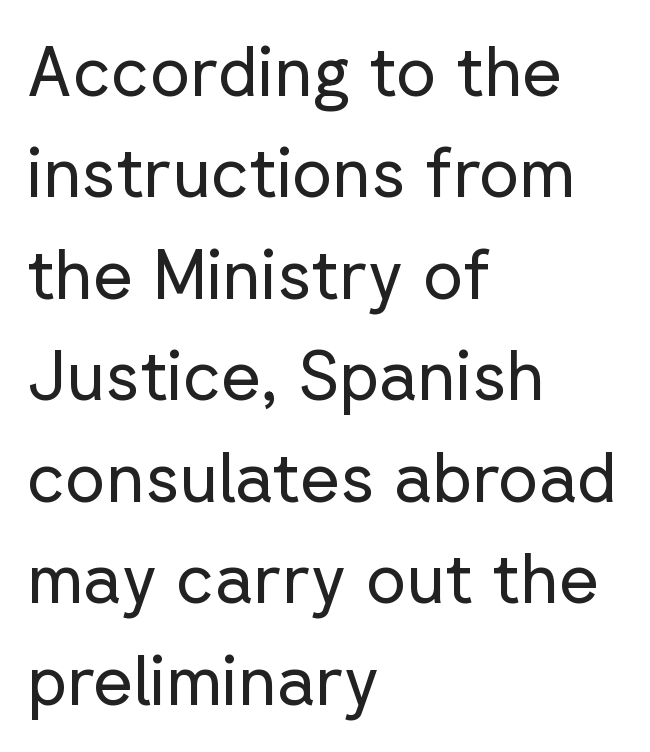
The image shows 69 px regular-weight sans-serif type, upright; set left-aligned, normal line spacing (1.47x), normal letter spacing, not underlined; low stroke contrast and a medium x-height.
